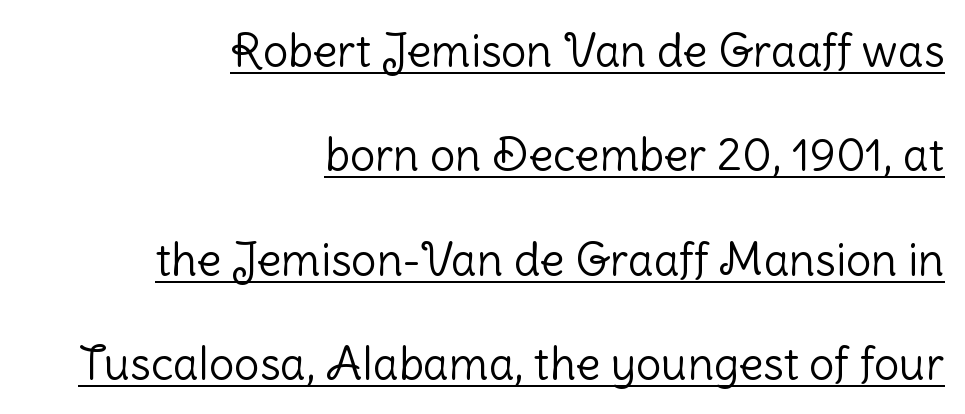
Casual observation: everything's shoved over to the right. What's the leading like? Stretched, with rows far apart. Glance below the letters and you will spot a drawn line. Varying glyph widths throughout — classic text-font behaviour. The typeface has the unassuming heft of standard copy or less. The characters display no serif detailing; their extremities are plain.
